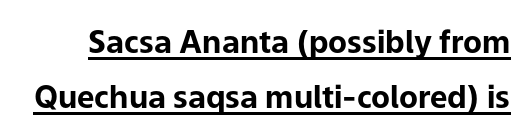
The image shows 31 px bold sans-serif type, upright; set line spacing 1.78x, normal letter spacing, underlined; low stroke contrast and a medium x-height.
